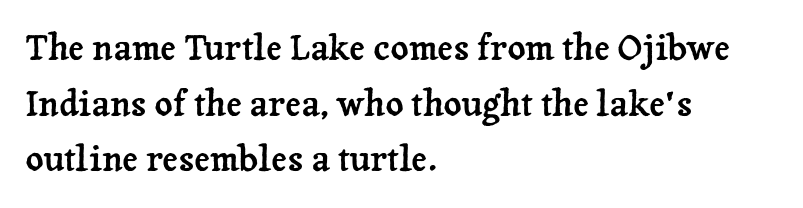
Q: Is the text italic (slanted)? A: No, it is upright.
Q: Is the typeface a serif or a sans-serif typeface? A: Serif.
Q: Is the text underlined? A: No.
Q: How is the paragraph aligned? A: Left-aligned.
Q: Is the spacing between letters normal or unusually wide? A: Normal.
Q: Is the spacing between lines tight, normal or loose? A: Normal.
Q: Width (condensed, normal, or wide)? A: Normal.
Q: Stroke contrast? A: Low.
Q: x-height? A: Medium.
Q: Monospaced? A: No.
